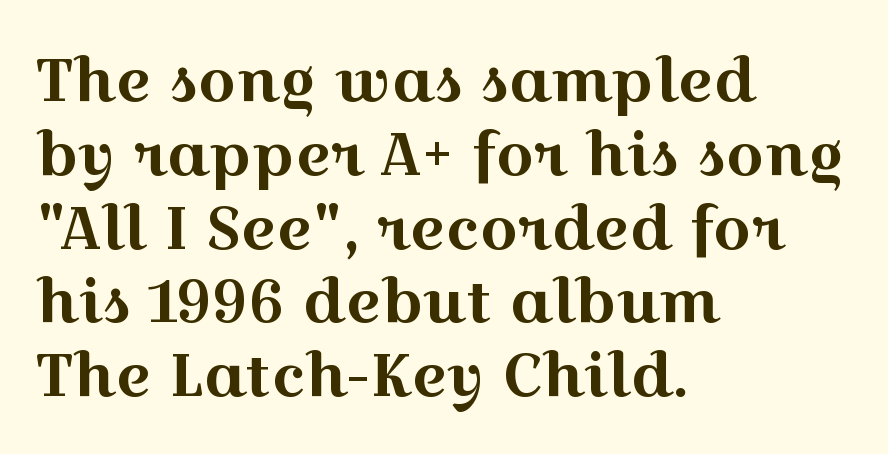
The image shows 60 px wide serif type, upright; set left-aligned, line spacing 1.23x, normal letter spacing, not underlined; a medium x-height.
